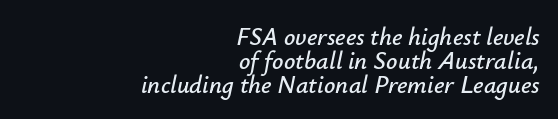
Q: Is the text italic (slanted)? A: Yes, it leans right by about 12 degrees.
Q: Is the text underlined? A: No.
Q: How is the paragraph aligned? A: Right-aligned.
Q: Is the spacing between letters normal or unusually wide? A: Normal.
Q: Is the spacing between lines tight, normal or loose? A: Tight.
